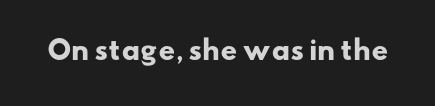
Set as a true bold cut, around the 700 mark. No word sits above an underline. Nothing unusual about the tracking: characters are spaced as the font intends.
